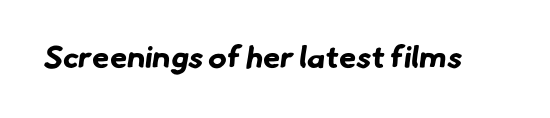
Q: Is the text bold? A: Yes.
Q: Is the typeface a serif or a sans-serif typeface? A: Sans-serif.
Q: Is the text underlined? A: No.
Q: Is the spacing between letters normal or unusually wide? A: Normal.
Q: Width (condensed, normal, or wide)? A: Normal.
Q: Stroke contrast? A: Low.
Q: x-height? A: Small.
Q: Monospaced? A: No.
